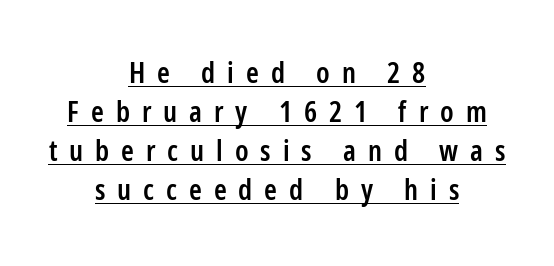
The image shows 29 px semibold, condensed sans-serif type, upright; set centered, normal line spacing (1.35x), unusually wide letter spacing (+0.41 em), underlined; low stroke contrast and a medium x-height.
